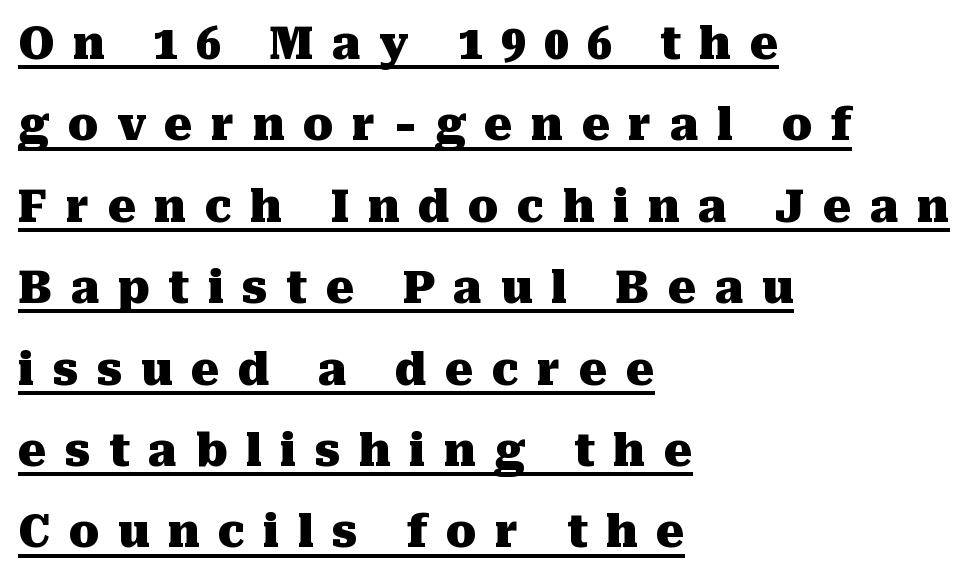
Q: Is the text bold? A: Yes.
Q: Is the text italic (slanted)? A: No, it is upright.
Q: Is the typeface a serif or a sans-serif typeface? A: Serif.
Q: Is the text underlined? A: Yes.
Q: How is the paragraph aligned? A: Left-aligned.
Q: Is the spacing between letters normal or unusually wide? A: Unusually wide.
Q: Width (condensed, normal, or wide)? A: Normal.
Q: Stroke contrast? A: Medium.
Q: x-height? A: Medium.
Q: Monospaced? A: No.
